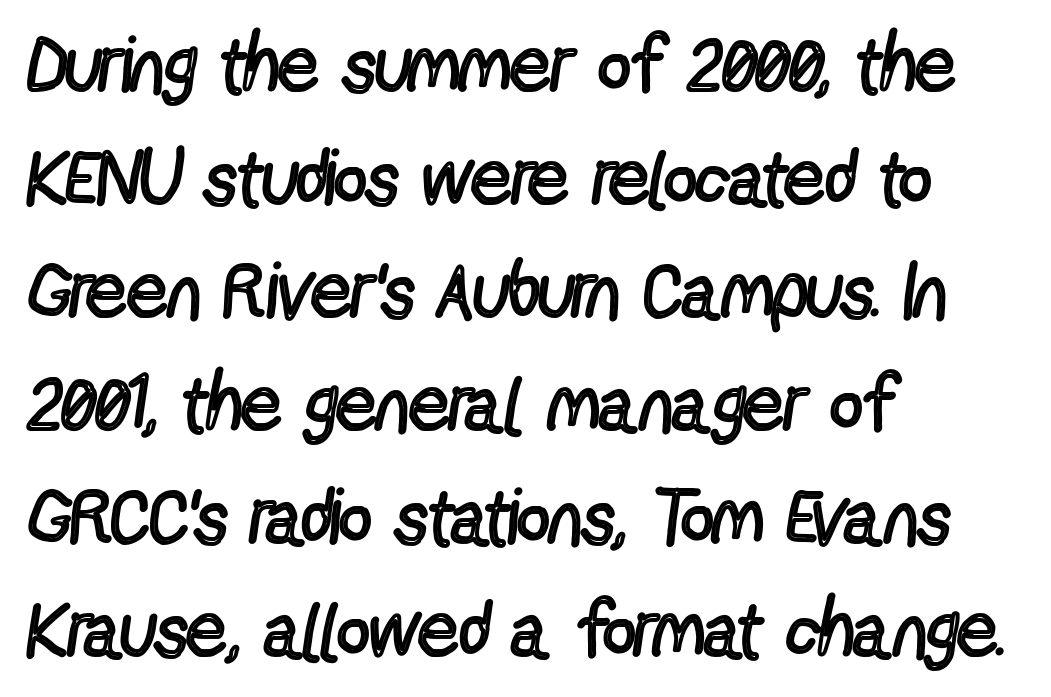
A clean baseline with only descenders dipping below it. Horizontal alignment here is leftward, the default for most running prose. Character widths vary here, with narrow letters taking less room than wide ones.
